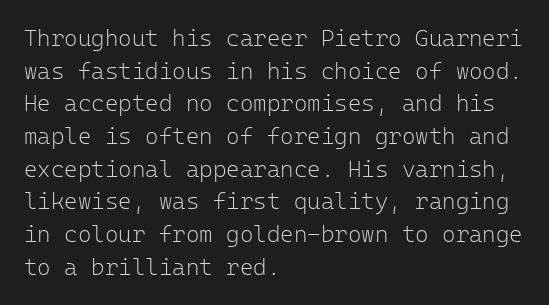
Characters follow at the spacing the type designer built in. The letterforms sit at book weight or below. Rendered with straight, roman letterforms. The rows are spaced the way most documents space them. The strip under each line holds only bare page.
